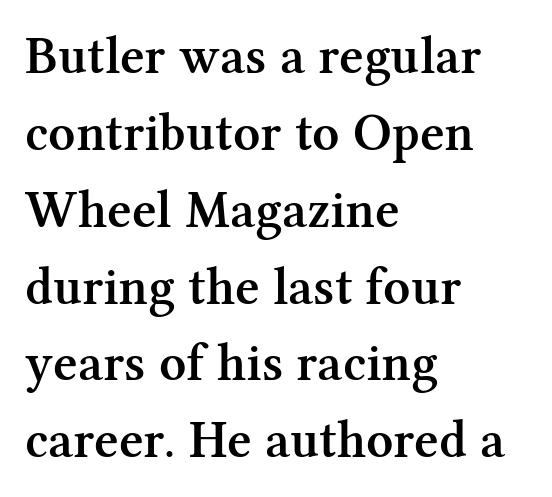
{"serif": "yes", "italic": "no", "bold": "semi", "weight": "semibold", "width": "normal", "stroke_contrast": "medium", "x_height": "medium", "monospaced": "no", "underline": "no", "align": "left", "line_spacing": "normal", "line_spacing_ratio": 1.45, "letter_spacing": "normal", "letter_spacing_em": 0.0, "glyph_px": 53}
